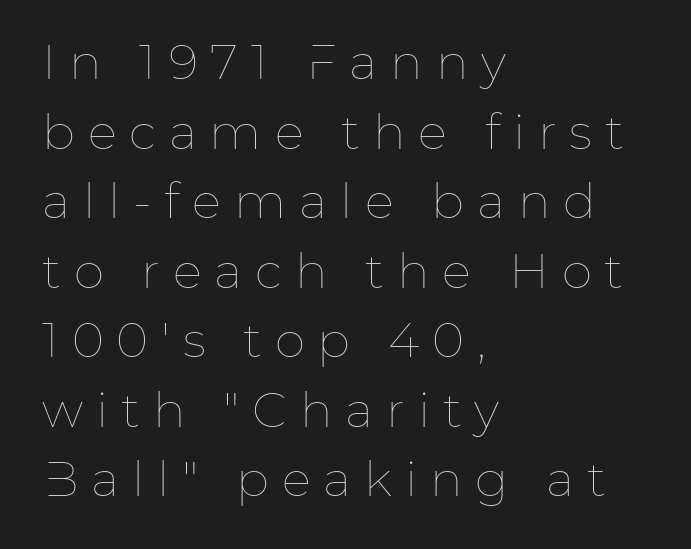
Quick note: interline space is typical. Here the designer chose a conventional face with non-uniform glyph widths. Tall strokes in this sample are plumb rather than angled. All the whitespace from short lines collects on the right. In terms of letterspacing, this is a distinctly airy, spread setting.
